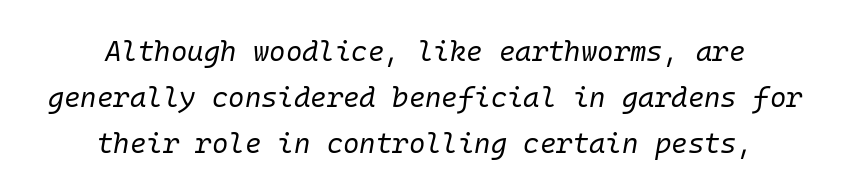
Q: Is the text bold? A: No.
Q: Is the text italic (slanted)? A: Yes, it leans right by about 10 degrees.
Q: Is the text underlined? A: No.
Q: How is the paragraph aligned? A: Centered.
Q: Is the spacing between letters normal or unusually wide? A: Normal.
Q: Is the spacing between lines tight, normal or loose? A: Normal.
Q: Width (condensed, normal, or wide)? A: Normal.
Q: Stroke contrast? A: Low.
Q: x-height? A: Medium.
Q: Monospaced? A: Yes.
